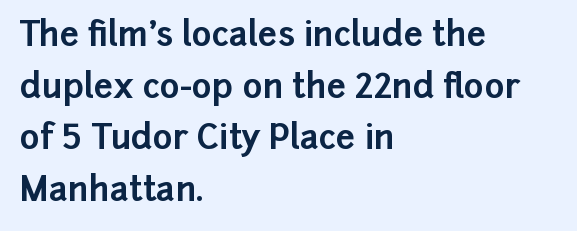
Vertical strokes here are truly vertical. The space beneath each line is pristine and unruled. Leading matches the norm, producing a regular column. The compositor pushed each line to the left boundary.
